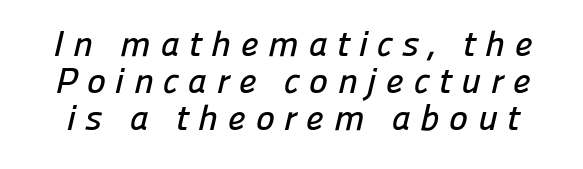
{"serif": "no", "width": "normal", "stroke_contrast": "low", "x_height": "medium", "monospaced": "no", "underline": "no", "line_spacing": "tight", "line_spacing_ratio": 1.03, "letter_spacing": "wide", "letter_spacing_em": 0.26, "glyph_px": 36}
